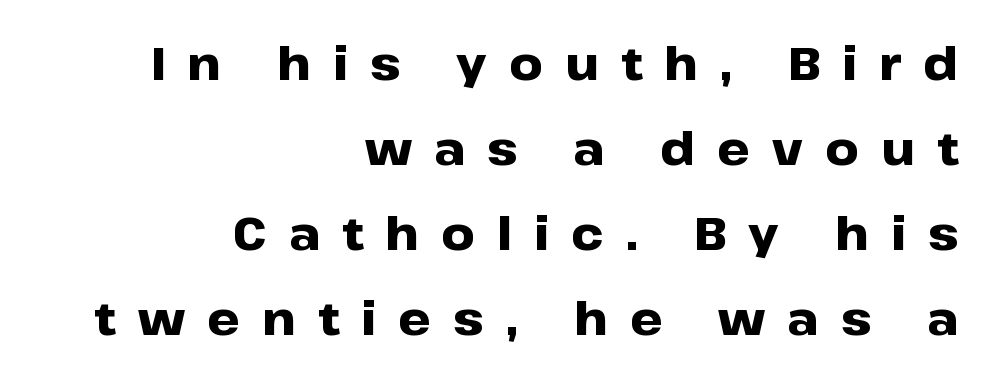
The image shows 46 px heavy, wide sans-serif type, upright; set right-aligned, line spacing 1.85x, unusually wide letter spacing (+0.48 em), not underlined; low stroke contrast and a medium x-height.
